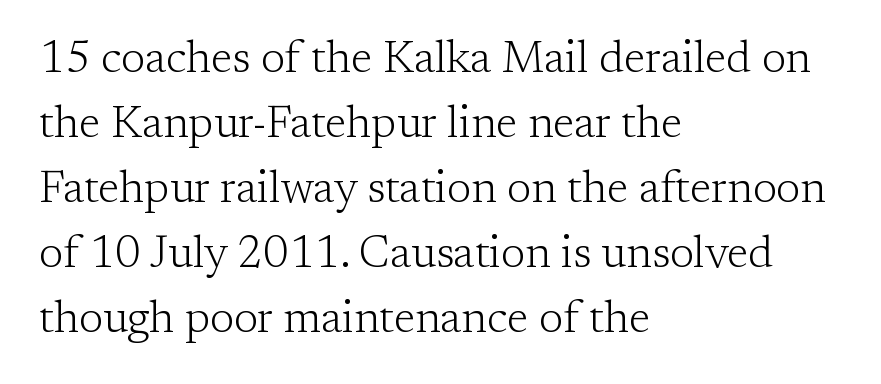
{"serif": "yes", "italic": "no", "bold": "no", "weight": "light", "width": "normal", "stroke_contrast": "low", "x_height": "medium", "monospaced": "no", "underline": "no", "align": "left", "line_spacing": "normal", "line_spacing_ratio": 1.48, "letter_spacing": "normal", "letter_spacing_em": 0.0, "glyph_px": 44}
